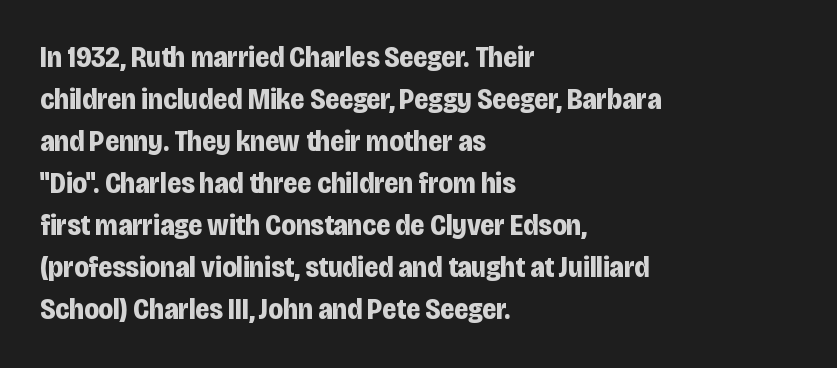
The image shows 29 px bold, condensed sans-serif type, upright; set left-aligned, normal line spacing (1.45x), normal letter spacing, not underlined; low stroke contrast and a large x-height.
